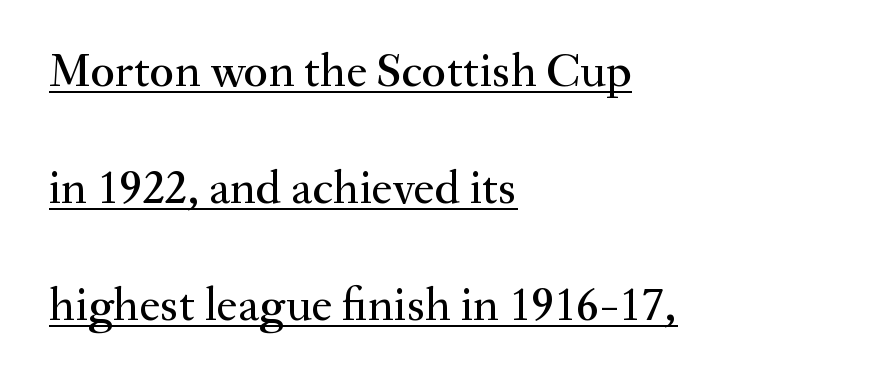
Q: Is the text italic (slanted)? A: No, it is upright.
Q: Is the typeface a serif or a sans-serif typeface? A: Serif.
Q: Is the text underlined? A: Yes.
Q: How is the paragraph aligned? A: Left-aligned.
Q: Is the spacing between letters normal or unusually wide? A: Normal.
Q: Is the spacing between lines tight, normal or loose? A: Loose.
Q: Width (condensed, normal, or wide)? A: Normal.
Q: Stroke contrast? A: Medium.
Q: x-height? A: Small.
Q: Monospaced? A: No.
